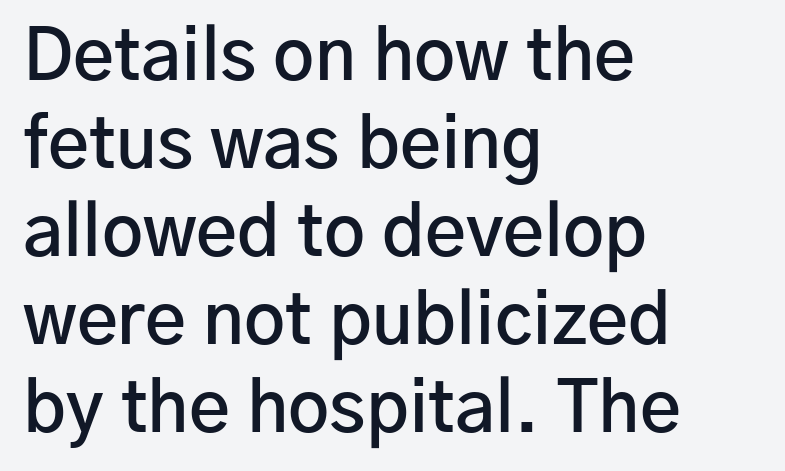
The image shows 71 px semibold sans-serif type, upright; set left-aligned, line spacing 1.24x, normal letter spacing, not underlined; low stroke contrast and a medium x-height.
